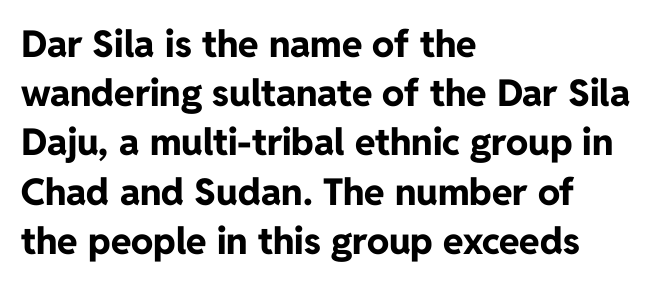
{"serif": "no", "italic": "no", "bold": "yes", "weight": "bold", "width": "normal", "stroke_contrast": "low", "x_height": "medium", "monospaced": "no", "underline": "no", "align": "left", "line_spacing": "normal", "line_spacing_ratio": 1.33, "letter_spacing": "normal", "letter_spacing_em": 0.0, "glyph_px": 37}
